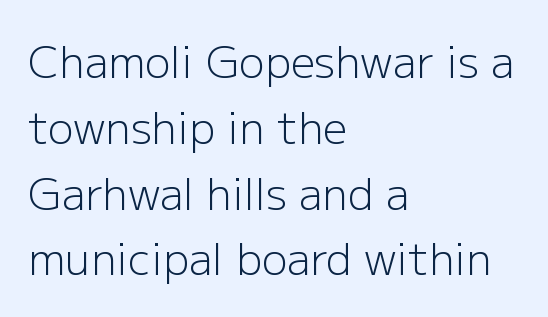
The image shows 43 px light sans-serif type, upright; set left-aligned, normal line spacing (1.53x), normal letter spacing, not underlined; low stroke contrast and a medium x-height.
